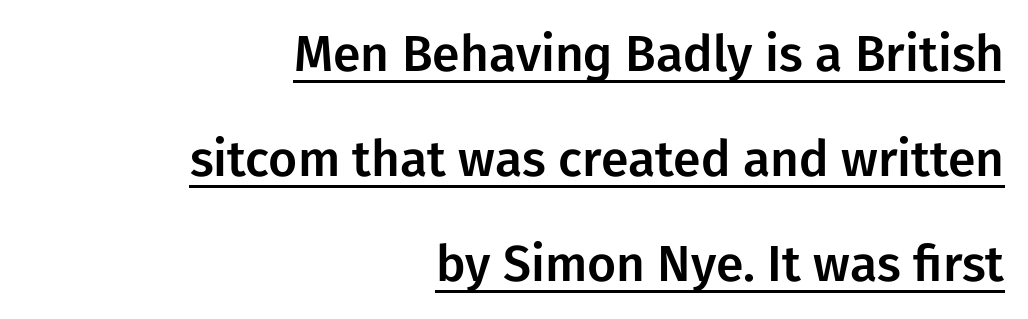
A typesetter would mark this as roman, not italic. The face used here is rendered with its standard letterfit. You can tell from the bare stems that sans-serif type was used. Layout note: lines flush right. A typesetter would call this leading open, well beyond the default. You could not count columns in this text — the font is proportionally spaced.
